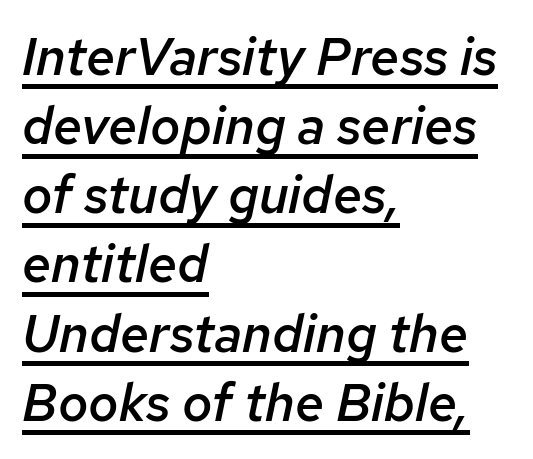
The image shows 52 px semibold type, italic (leaning right); set left-aligned, normal line spacing (1.33x), normal letter spacing, underlined; low stroke contrast and a medium x-height.
